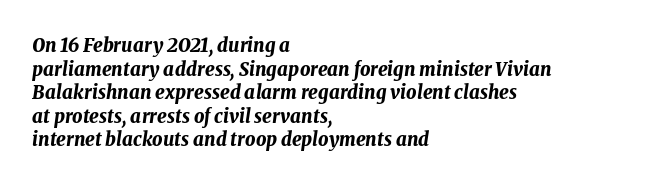
Q: Is the text bold? A: Yes.
Q: Is the text italic (slanted)? A: Yes, it leans right by about 8 degrees.
Q: Is the text underlined? A: No.
Q: How is the paragraph aligned? A: Left-aligned.
Q: Is the spacing between letters normal or unusually wide? A: Normal.
